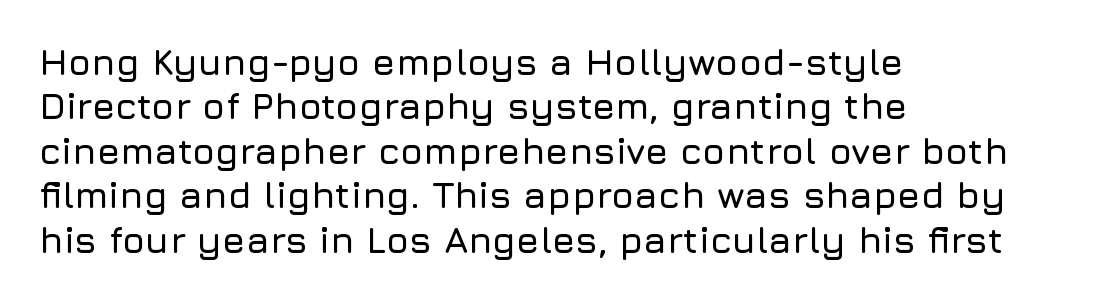
The image shows 37 px sans-serif type, upright; set left-aligned, line spacing 1.2x, normal letter spacing, not underlined; low stroke contrast and a medium x-height.
